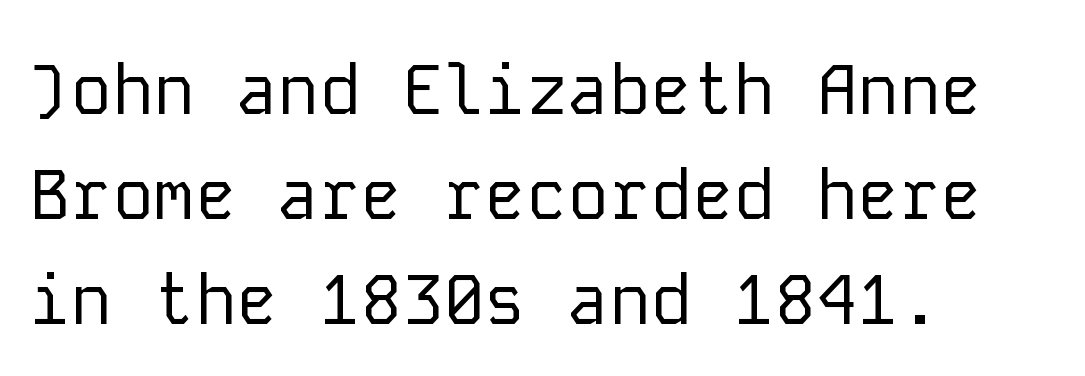
The image shows 69 px regular-weight sans-serif type, upright, monospaced; set left-aligned, normal line spacing (1.52x), normal letter spacing, not underlined; low stroke contrast and a medium x-height.
